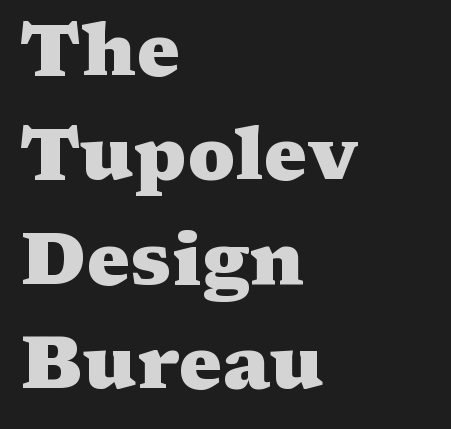
{"serif": "yes", "italic": "no", "bold": "yes", "weight": "heavy", "width": "wide", "stroke_contrast": "medium", "x_height": "medium", "monospaced": "no", "underline": "no", "align": "left", "line_spacing": "normal", "line_spacing_ratio": 1.41, "letter_spacing": "normal", "letter_spacing_em": 0.0, "glyph_px": 74}
